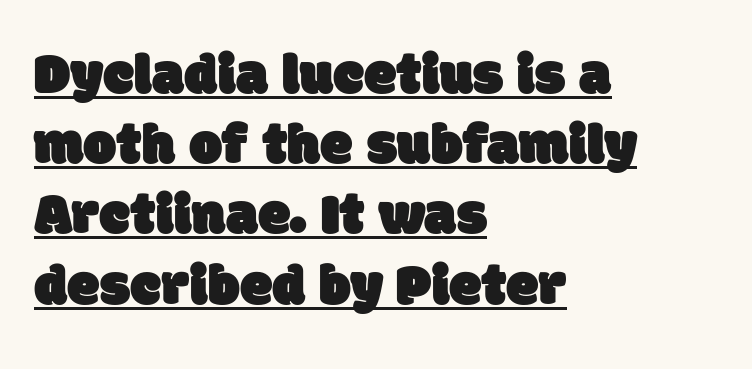
{"serif": "no", "width": "normal", "stroke_contrast": "low", "x_height": "large", "monospaced": "no", "underline": "yes", "align": "left", "line_spacing_ratio": 1.19, "letter_spacing": "normal", "letter_spacing_em": 0.0, "glyph_px": 59}
